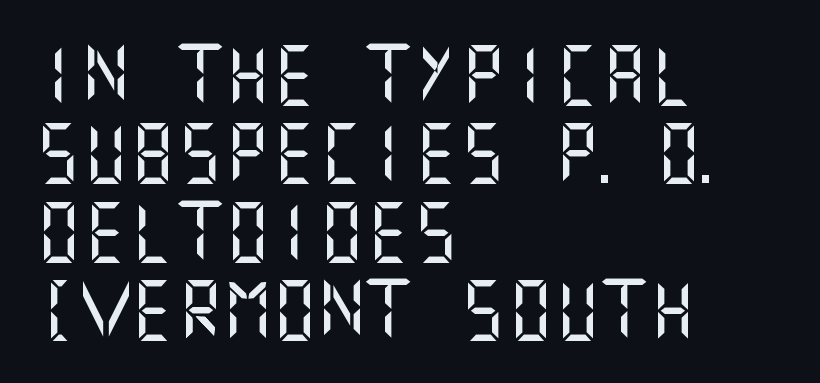
Q: Is the text italic (slanted)? A: No, it is upright.
Q: Is the typeface a serif or a sans-serif typeface? A: Sans-serif.
Q: Is the text underlined? A: No.
Q: How is the paragraph aligned? A: Left-aligned.
Q: Is the spacing between letters normal or unusually wide? A: Normal.
Q: Is the spacing between lines tight, normal or loose? A: Normal.
Q: Width (condensed, normal, or wide)? A: Normal.
Q: Stroke contrast? A: Medium.
Q: x-height? A: Large.
